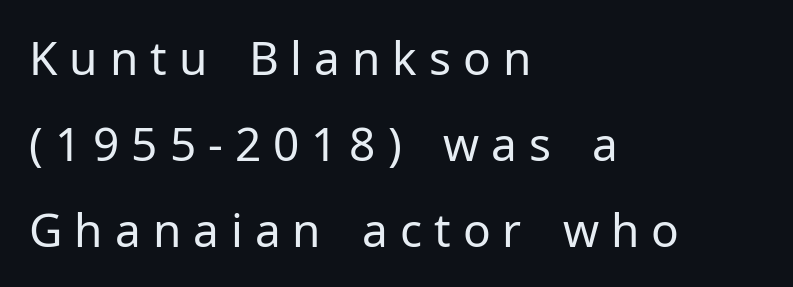
Q: Is the text bold? A: No.
Q: Is the text italic (slanted)? A: No, it is upright.
Q: Is the typeface a serif or a sans-serif typeface? A: Sans-serif.
Q: Is the text underlined? A: No.
Q: How is the paragraph aligned? A: Left-aligned.
Q: Is the spacing between letters normal or unusually wide? A: Unusually wide.
Q: Width (condensed, normal, or wide)? A: Normal.
Q: Stroke contrast? A: Low.
Q: x-height? A: Medium.
Q: Monospaced? A: No.
